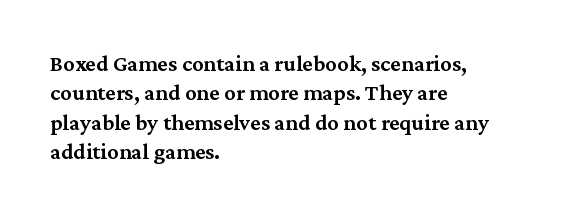
{"italic": "no", "bold": "semi", "underline": "no", "align": "left", "line_spacing": "normal", "line_spacing_ratio": 1.28, "letter_spacing": "normal", "letter_spacing_em": 0.0, "glyph_px": 23}
